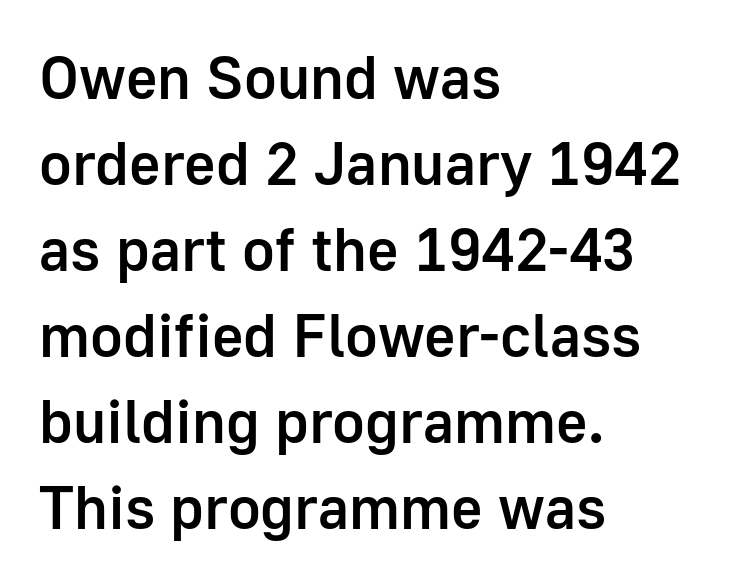
Q: Is the text bold? A: Semi-bold.
Q: Is the text italic (slanted)? A: No, it is upright.
Q: Is the typeface a serif or a sans-serif typeface? A: Sans-serif.
Q: Is the text underlined? A: No.
Q: How is the paragraph aligned? A: Left-aligned.
Q: Is the spacing between letters normal or unusually wide? A: Normal.
Q: Is the spacing between lines tight, normal or loose? A: Normal.
Q: Width (condensed, normal, or wide)? A: Normal.
Q: Stroke contrast? A: Low.
Q: x-height? A: Medium.
Q: Monospaced? A: No.
